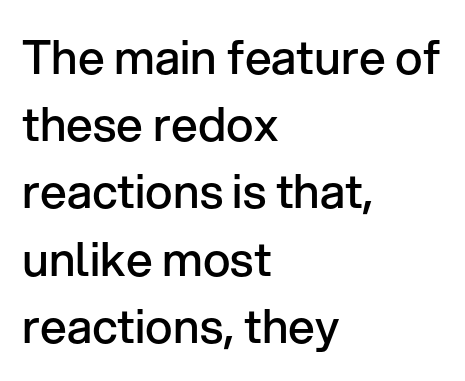
The image shows 47 px semibold sans-serif type, upright; set left-aligned, normal line spacing (1.43x), normal letter spacing, not underlined; low stroke contrast and a medium x-height.
